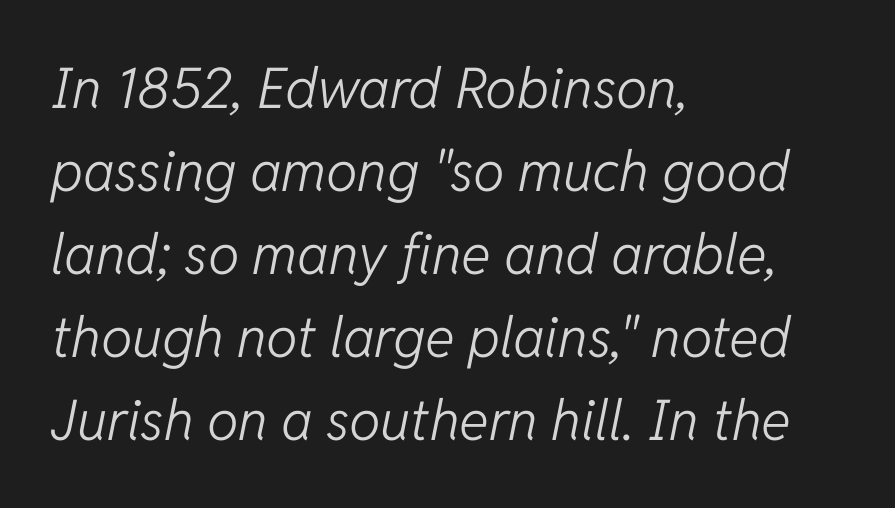
The image shows 56 px light type, italic (leaning right); set left-aligned, normal line spacing (1.48x), normal letter spacing, not underlined; low stroke contrast and a medium x-height.
